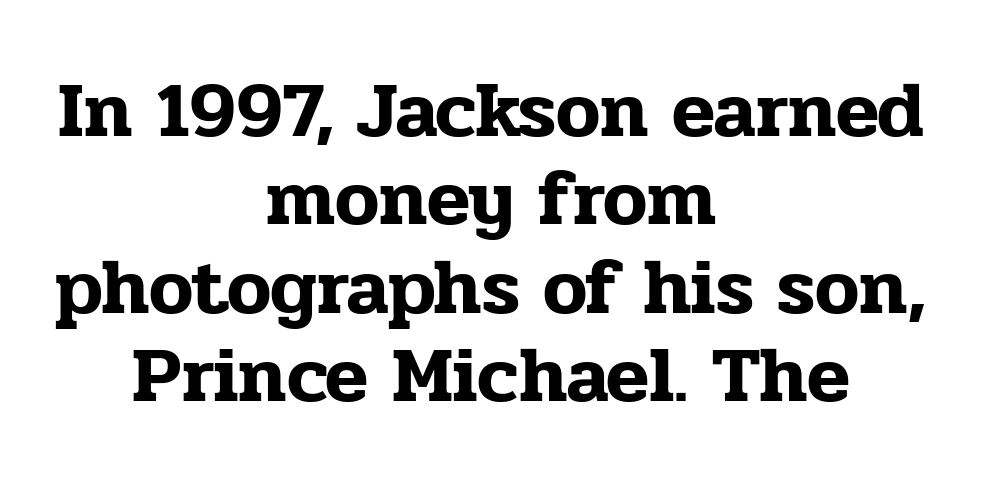
{"serif": "yes", "italic": "no", "width": "normal", "stroke_contrast": "low", "x_height": "medium", "monospaced": "no", "underline": "no", "align": "center", "line_spacing": "tight", "line_spacing_ratio": 1.12, "letter_spacing": "normal", "letter_spacing_em": 0.0, "glyph_px": 79}
